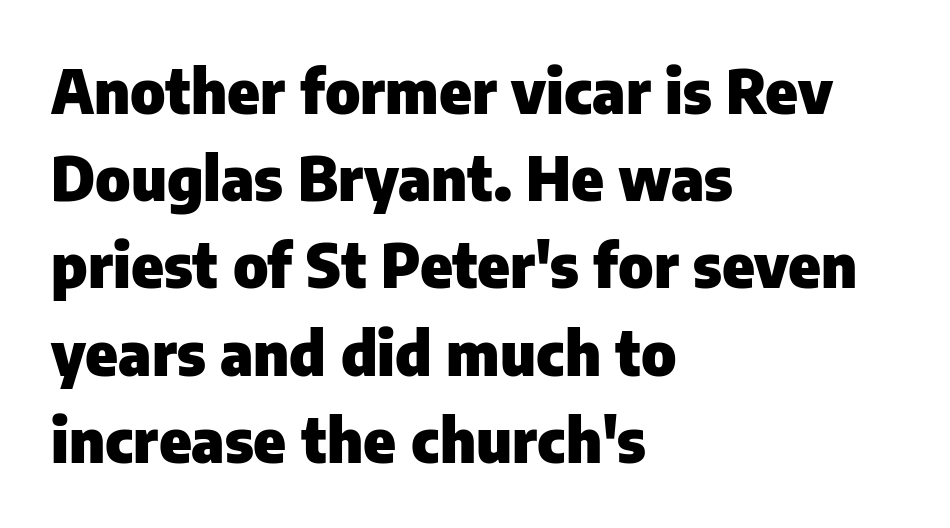
The baseline area is clear. The rendering shows plain stroke endings on the letterforms — a sans-serif design. The compositor pushed each line to the left boundary. This block has exactly the height ordinary leading produces. This sample has the flowing, uneven cadence of proportional lettering.
